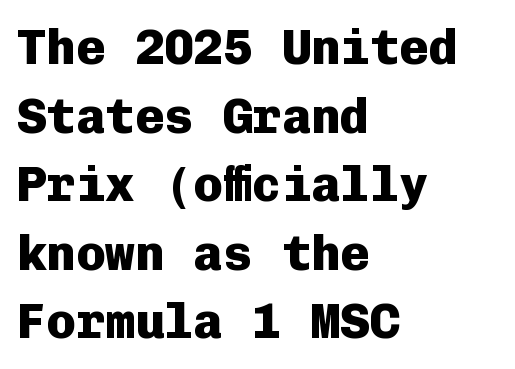
Nope, not italic — everything's standing straight. The text block is weighted toward the left margin, trailing off unevenly rightward. Descender tails drop into unmarked territory. Typographic density is high because the face is bold.
